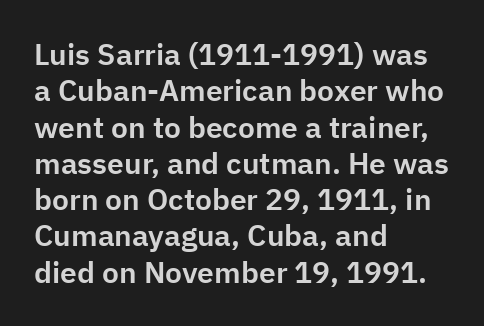
{"serif": "no", "italic": "no", "width": "normal", "stroke_contrast": "low", "x_height": "medium", "monospaced": "no", "underline": "no", "align": "left", "line_spacing_ratio": 1.21, "letter_spacing": "normal", "letter_spacing_em": 0.0, "glyph_px": 30}
